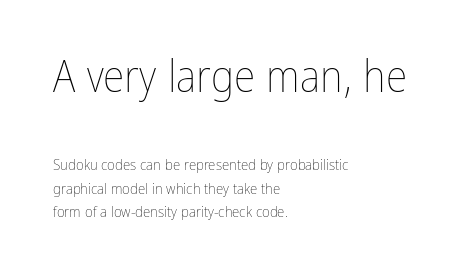
Q: Is the text bold? A: No.
Q: Is the text italic (slanted)? A: No, it is upright.
Q: Is the text underlined? A: No.
Q: How is the paragraph aligned? A: Left-aligned.
Q: Is the spacing between letters normal or unusually wide? A: Normal.
Q: Is the spacing between lines tight, normal or loose? A: Normal.
Q: Which block of text is set in a larger size, the first (top) or the second (bottom)? A: The first (top) one.
Q: Width (condensed, normal, or wide)? A: Condensed.
Q: Stroke contrast? A: Low.
Q: x-height? A: Medium.
Q: Monospaced? A: No.
